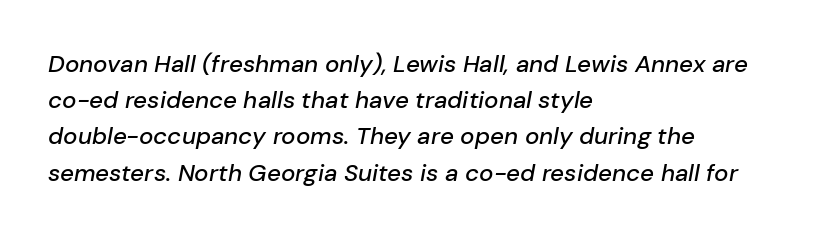
{"italic": "yes", "lean": "right", "slant_degrees": 10, "underline": "no", "align": "left", "line_spacing": "normal", "line_spacing_ratio": 1.51, "letter_spacing": "normal", "letter_spacing_em": 0.0, "glyph_px": 24}
